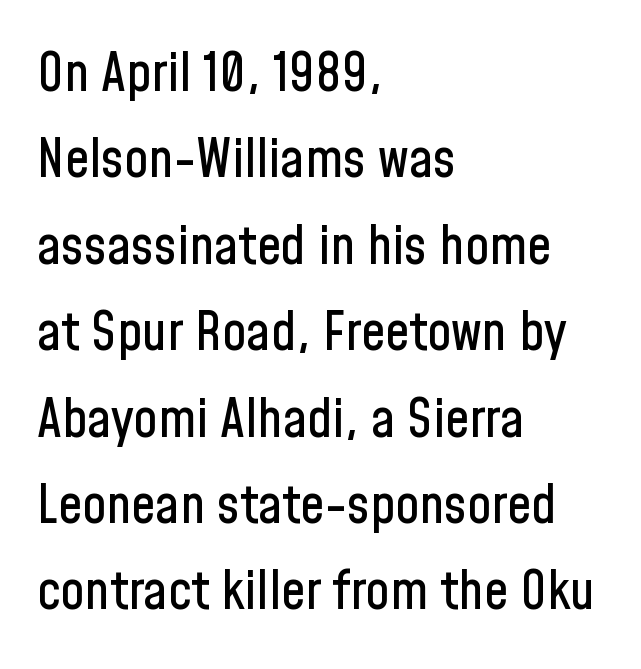
This sample uses an upright cut, with every glyph sitting square on the baseline. Casual observation: everything's shoved over to the left. Baseline-to-baseline distance is the conventional proportion of letter height. Varying glyph widths throughout — classic text-font behaviour.
